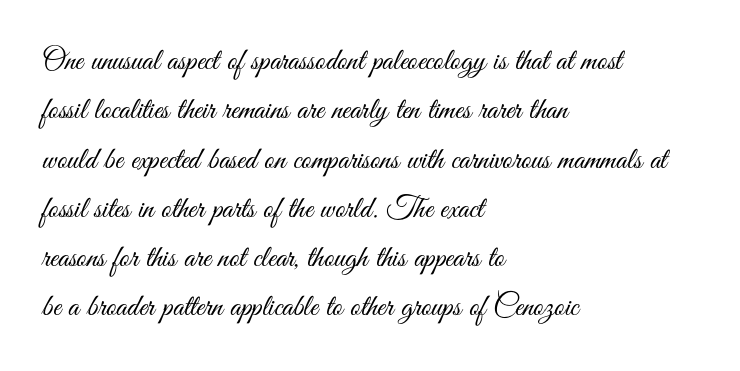
Q: Is the text bold? A: No.
Q: Is the text italic (slanted)? A: Yes.
Q: Is the typeface a serif or a sans-serif typeface? A: Sans-serif.
Q: Is the text underlined? A: No.
Q: How is the paragraph aligned? A: Left-aligned.
Q: Is the spacing between letters normal or unusually wide? A: Normal.
Q: Is the spacing between lines tight, normal or loose? A: Normal.
Q: Width (condensed, normal, or wide)? A: Condensed.
Q: Stroke contrast? A: Medium.
Q: x-height? A: Small.
Q: Monospaced? A: No.
